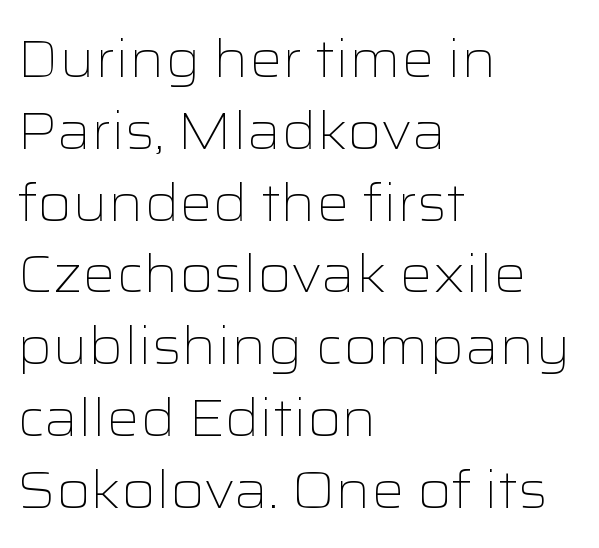
The passage shown has conventional tracking throughout. A normal amount of white space separates one row of letters from the next. Horizontal alignment here is leftward, the default for most running prose. No italicization has been applied; the sample stays upright. No chunkiness to these letters — they're not bold.
